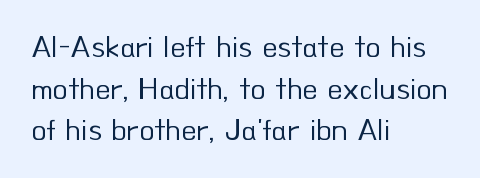
The image shows 31 px regular-weight sans-serif type, upright; set left-aligned, normal line spacing (1.34x), normal letter spacing, not underlined; low stroke contrast and a small x-height.
